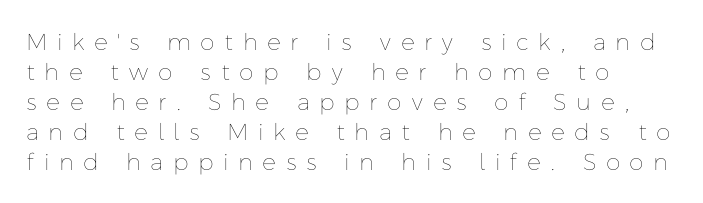
The image shows 23 px text type, upright; set left-aligned, normal line spacing (1.3x), unusually wide letter spacing (+0.48 em), not underlined.
